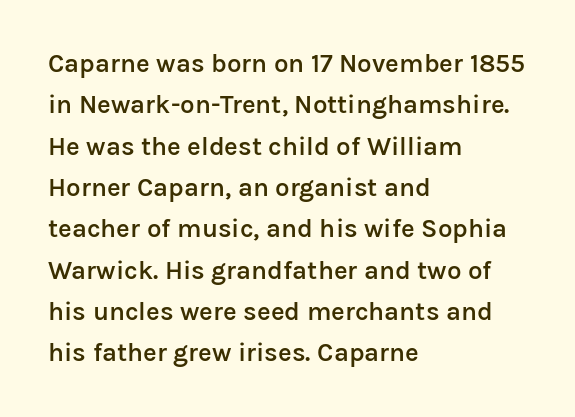
Q: Is the text bold? A: Semi-bold.
Q: Is the text italic (slanted)? A: No, it is upright.
Q: Is the text underlined? A: No.
Q: How is the paragraph aligned? A: Left-aligned.
Q: Is the spacing between letters normal or unusually wide? A: Normal.
Q: Is the spacing between lines tight, normal or loose? A: Normal.
